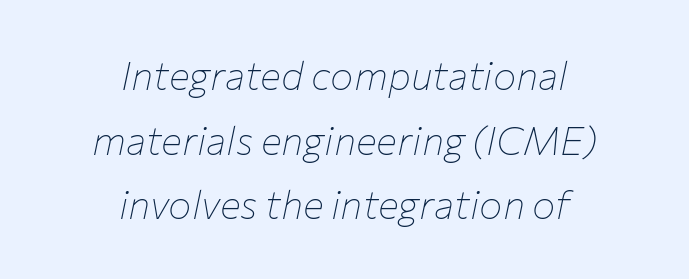
Q: Is the text bold? A: No.
Q: Is the text italic (slanted)? A: Yes, it leans right by about 12 degrees.
Q: Is the text underlined? A: No.
Q: How is the paragraph aligned? A: Centered.
Q: Is the spacing between letters normal or unusually wide? A: Normal.
Q: Is the spacing between lines tight, normal or loose? A: Normal.
Q: Width (condensed, normal, or wide)? A: Normal.
Q: Stroke contrast? A: Low.
Q: x-height? A: Medium.
Q: Monospaced? A: No.
